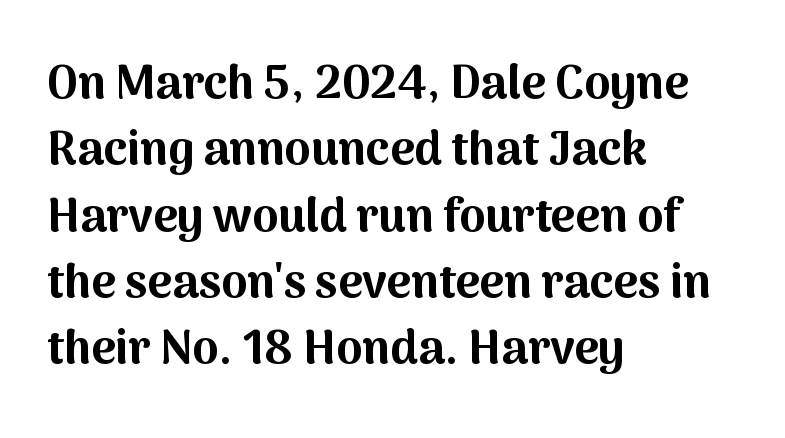
{"serif": "no", "italic": "no", "bold": "yes", "weight": "bold", "width": "normal", "stroke_contrast": "medium", "x_height": "medium", "monospaced": "no", "underline": "no", "align": "left", "line_spacing": "normal", "line_spacing_ratio": 1.41, "letter_spacing": "normal", "letter_spacing_em": 0.0, "glyph_px": 47}
